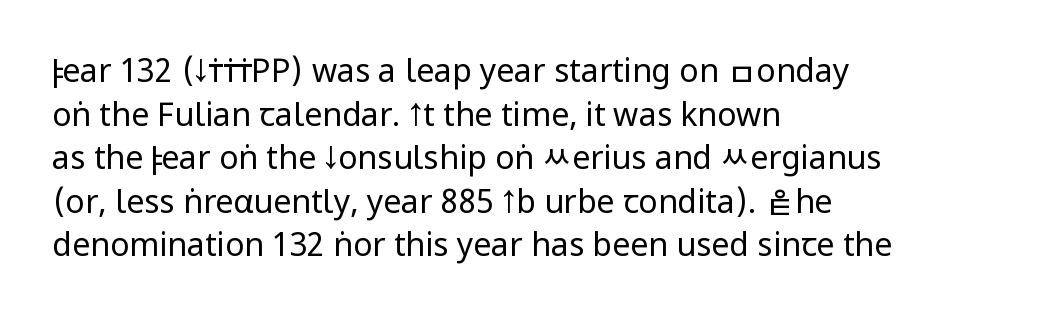
The image shows 32 px regular-weight, condensed sans-serif type, upright; set left-aligned, normal line spacing (1.36x), normal letter spacing, not underlined; low stroke contrast and a large x-height.
